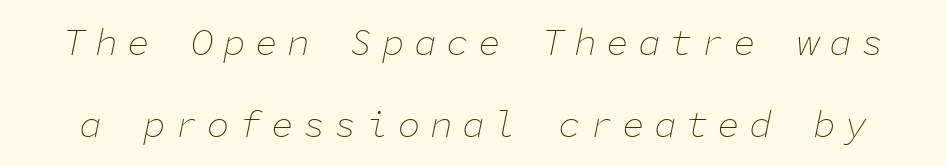
Q: Is the text bold? A: No.
Q: Is the text italic (slanted)? A: Yes, it leans right by about 11 degrees.
Q: Is the text underlined? A: No.
Q: Is the spacing between letters normal or unusually wide? A: Unusually wide.
Q: Is the spacing between lines tight, normal or loose? A: Loose.
Q: Width (condensed, normal, or wide)? A: Normal.
Q: Stroke contrast? A: Low.
Q: x-height? A: Medium.
Q: Monospaced? A: Yes.
